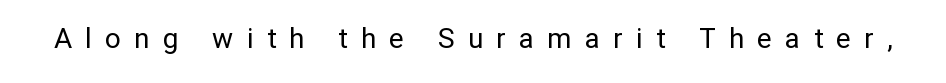
{"serif": "no", "italic": "no", "bold": "no", "weight": "regular", "width": "normal", "stroke_contrast": "low", "x_height": "medium", "monospaced": "no", "underline": "no", "letter_spacing": "wide", "letter_spacing_em": 0.47, "glyph_px": 28}
